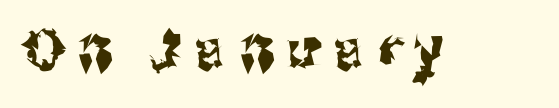
The gap between lines stays unmarked. Quick note: not italic, upright. This sample uses expanded letter spacing, leaving extra air between glyphs. The typeface chosen for these lines omits serifs. Looks like regular typesetting: each glyph gets only the width it needs.
